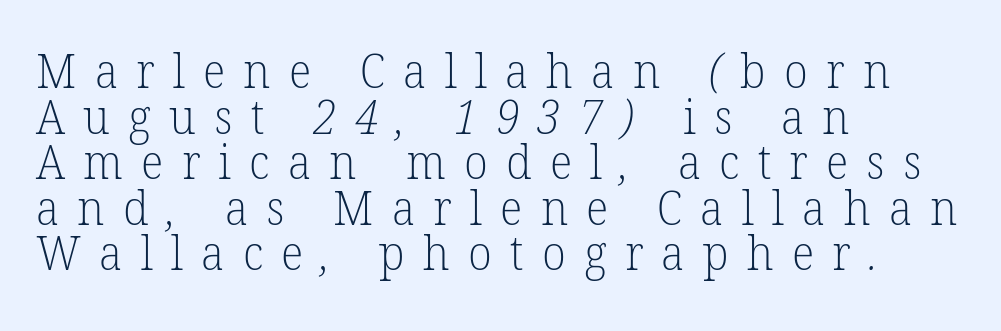
The image shows 48 px light serif type; set left-aligned, tight line spacing (0.95x), unusually wide letter spacing (+0.38 em), not underlined; low stroke contrast and a medium x-height.
